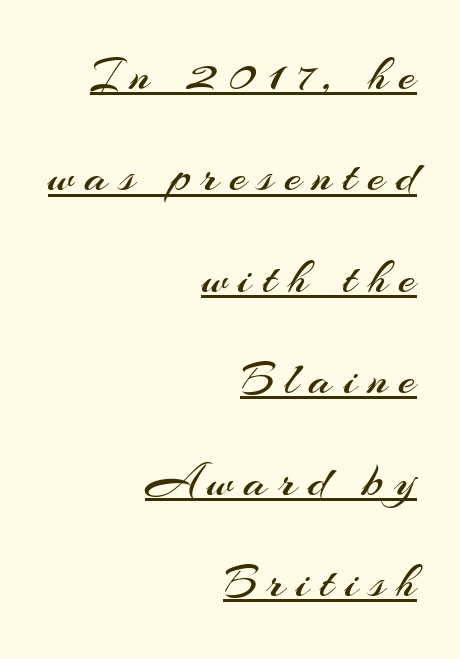
The image shows 49 px regular-weight sans-serif type; set right-aligned, loose line spacing (2.07x), unusually wide letter spacing (+0.23 em), underlined; medium stroke contrast and a small x-height.
